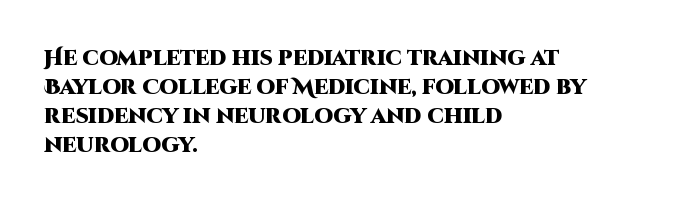
Q: Is the text bold? A: Yes.
Q: Is the text italic (slanted)? A: No, it is upright.
Q: Is the text underlined? A: No.
Q: How is the paragraph aligned? A: Left-aligned.
Q: Is the spacing between letters normal or unusually wide? A: Normal.
Q: Is the spacing between lines tight, normal or loose? A: Normal.
